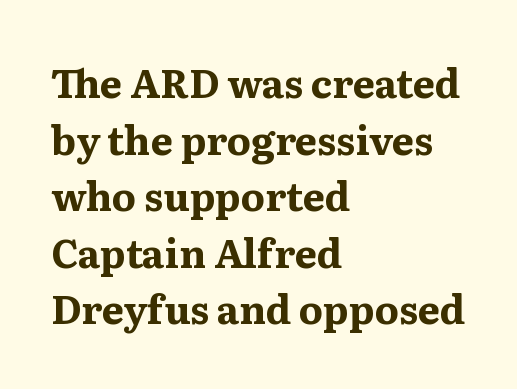
Q: Is the text bold? A: Yes.
Q: Is the text italic (slanted)? A: No, it is upright.
Q: Is the typeface a serif or a sans-serif typeface? A: Serif.
Q: Is the text underlined? A: No.
Q: How is the paragraph aligned? A: Left-aligned.
Q: Is the spacing between letters normal or unusually wide? A: Normal.
Q: Is the spacing between lines tight, normal or loose? A: Normal.
Q: Width (condensed, normal, or wide)? A: Normal.
Q: Stroke contrast? A: Medium.
Q: x-height? A: Medium.
Q: Monospaced? A: No.
